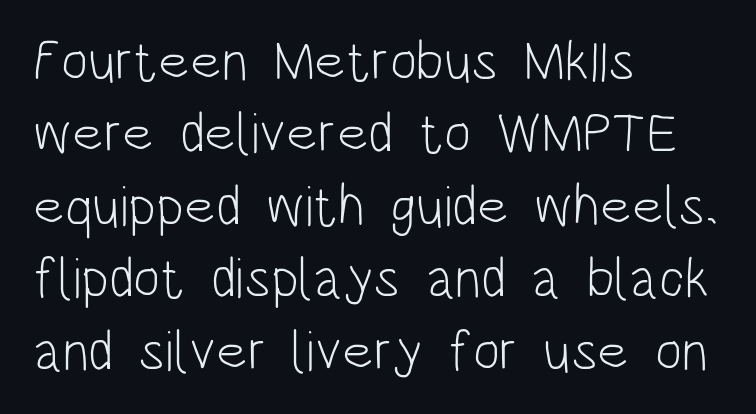
It's the straight-up-and-down kind of type. The space between consecutive lines is moderate. Is the type heavy? It reads as light-to-regular instead. The type is set solid horizontally, with unmodified tracking. Unmarked baselines from the first word to the last.
